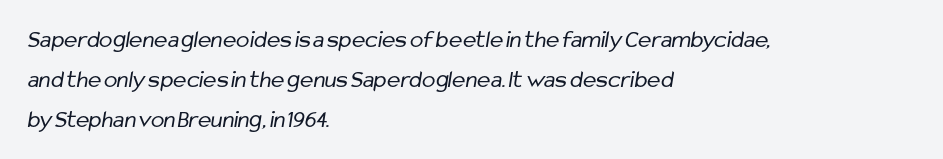
The image shows 25 px text type; set left-aligned, normal line spacing (1.6x), normal letter spacing, not underlined.
